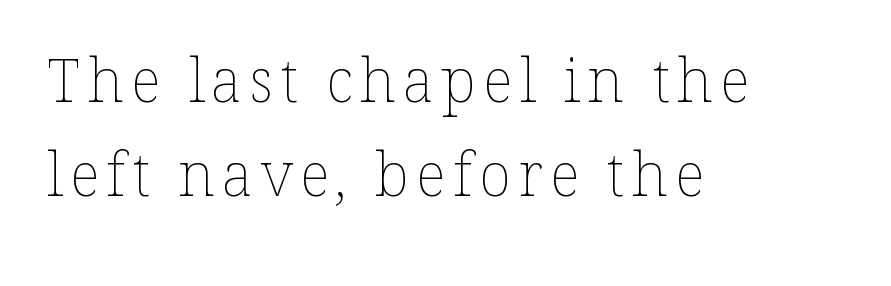
{"italic": "no", "bold": "no", "weight": "thin", "width": "normal", "stroke_contrast": "low", "x_height": "medium", "monospaced": "no", "underline": "no", "align": "left", "line_spacing": "normal", "line_spacing_ratio": 1.56, "glyph_px": 60}
